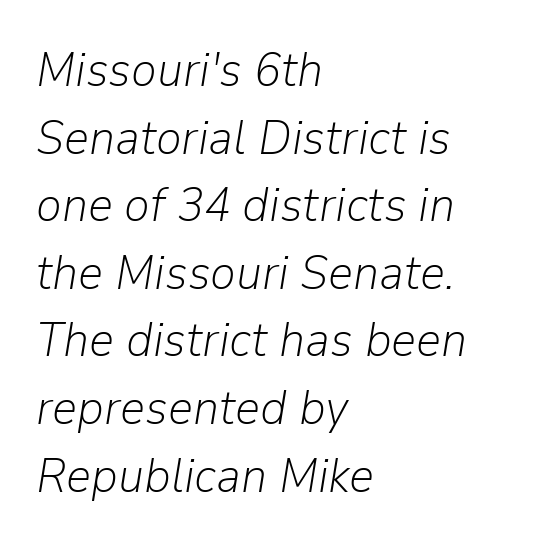
{"italic": "yes", "lean": "right", "slant_degrees": 9, "bold": "no", "weight": "light", "width": "normal", "stroke_contrast": "low", "x_height": "medium", "monospaced": "no", "underline": "no", "align": "left", "line_spacing": "normal", "line_spacing_ratio": 1.38, "letter_spacing": "normal", "letter_spacing_em": 0.0, "glyph_px": 49}
